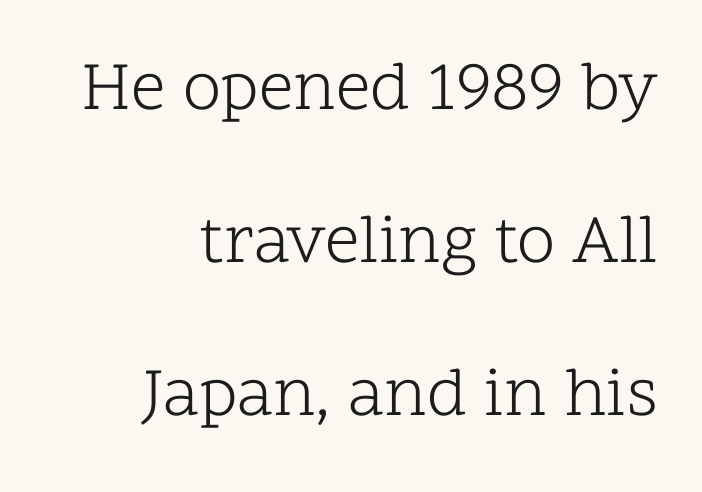
The image shows 69 px light serif type, upright; set right-aligned, loose line spacing (2.22x), normal letter spacing, not underlined; low stroke contrast and a medium x-height.
